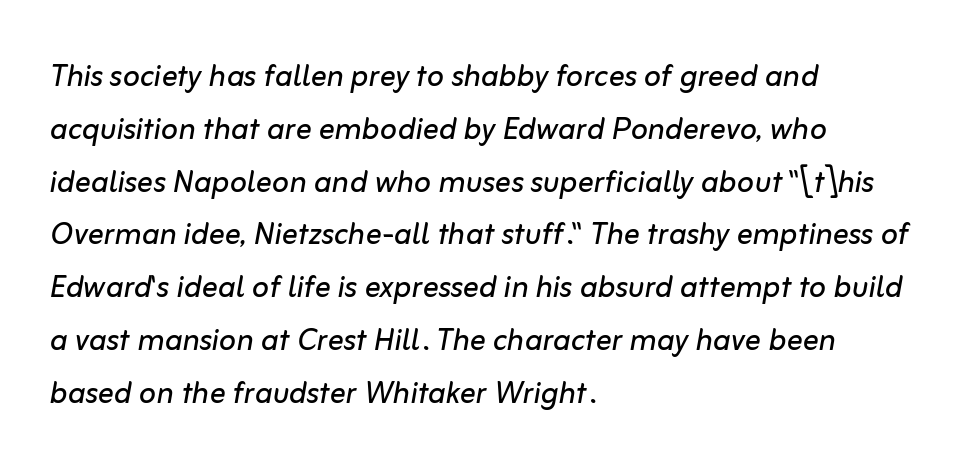
{"italic": "yes", "lean": "right", "slant_degrees": 10, "bold": "no", "weight": "regular", "width": "normal", "stroke_contrast": "low", "x_height": "medium", "monospaced": "no", "underline": "no", "align": "left", "line_spacing": "normal", "line_spacing_ratio": 1.32, "letter_spacing": "normal", "letter_spacing_em": 0.0, "glyph_px": 40}
